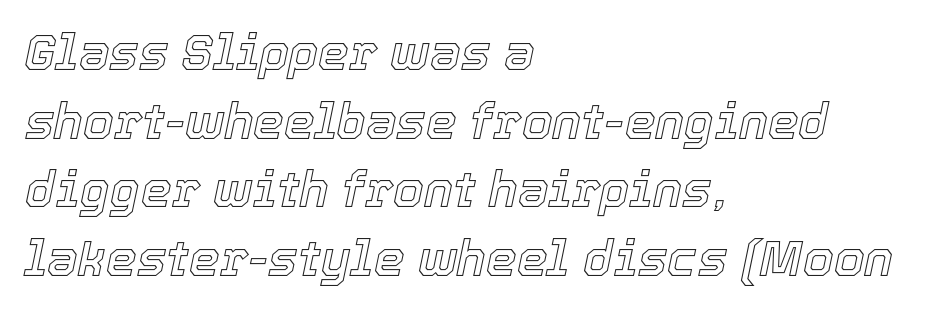
Q: Is the text italic (slanted)? A: Yes, it leans right by about 12 degrees.
Q: Is the text underlined? A: No.
Q: How is the paragraph aligned? A: Left-aligned.
Q: Is the spacing between letters normal or unusually wide? A: Normal.
Q: Is the spacing between lines tight, normal or loose? A: Normal.
Q: Width (condensed, normal, or wide)? A: Normal.
Q: x-height? A: Medium.
Q: Monospaced? A: No.
